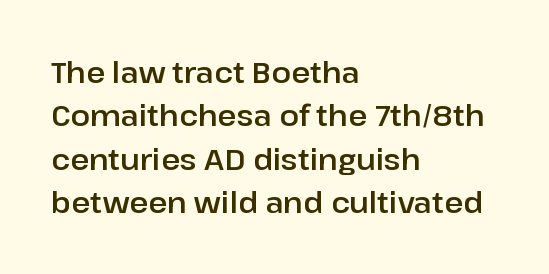
The image shows 29 px sans-serif type, upright; set left-aligned, normal line spacing (1.5x), normal letter spacing, not underlined; low stroke contrast and a medium x-height.
